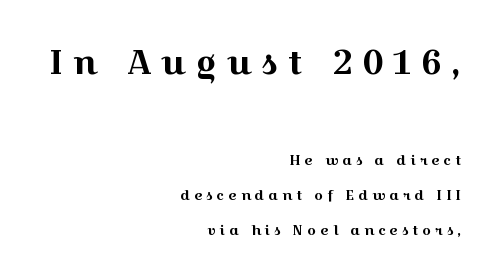
Q: Is the text italic (slanted)? A: No, it is upright.
Q: Is the typeface a serif or a sans-serif typeface? A: Serif.
Q: Is the text underlined? A: No.
Q: How is the paragraph aligned? A: Right-aligned.
Q: Is the spacing between letters normal or unusually wide? A: Unusually wide.
Q: Is the spacing between lines tight, normal or loose? A: Loose.
Q: Which block of text is set in a larger size, the first (top) or the second (bottom)? A: The first (top) one.
Q: Width (condensed, normal, or wide)? A: Wide.
Q: x-height? A: Medium.
Q: Monospaced? A: No.
